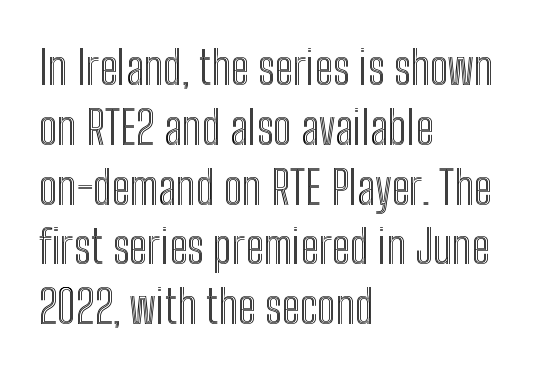
Q: Is the text italic (slanted)? A: No, it is upright.
Q: Is the text underlined? A: No.
Q: How is the paragraph aligned? A: Left-aligned.
Q: Is the spacing between letters normal or unusually wide? A: Normal.
Q: Is the spacing between lines tight, normal or loose? A: Normal.
Q: Width (condensed, normal, or wide)? A: Condensed.
Q: x-height? A: Medium.
Q: Monospaced? A: No.
